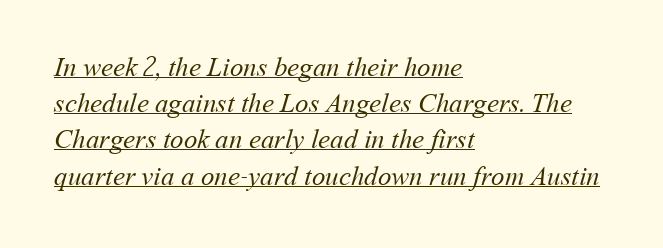
The image shows 27 px text type; set left-aligned, normal line spacing (1.34x), normal letter spacing, underlined.
